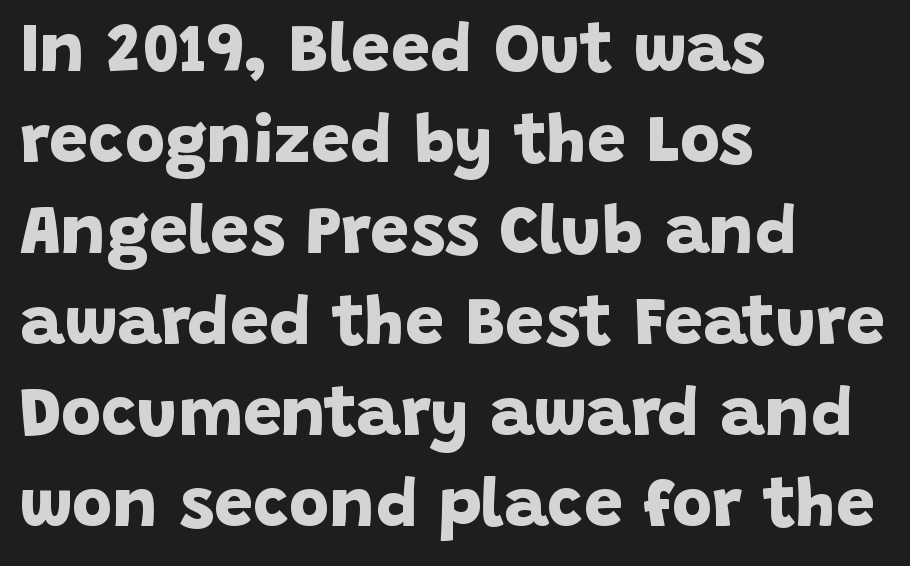
{"serif": "no", "bold": "yes", "weight": "bold", "width": "normal", "stroke_contrast": "low", "x_height": "large", "monospaced": "no", "underline": "no", "align": "left", "line_spacing": "normal", "line_spacing_ratio": 1.32, "letter_spacing": "normal", "letter_spacing_em": 0.0, "glyph_px": 69}
